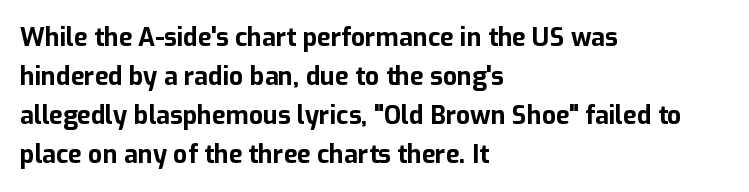
The image shows 25 px bold type, upright; set left-aligned, normal line spacing (1.56x), normal letter spacing, not underlined.
